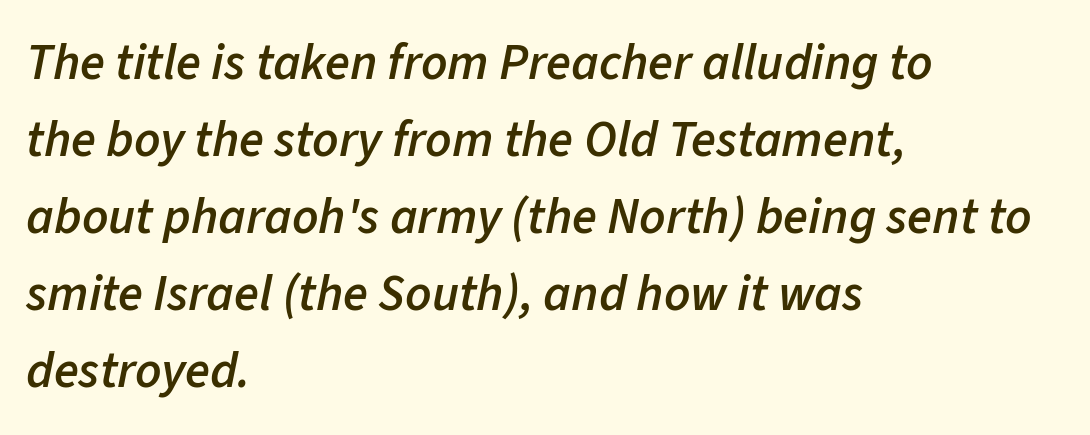
The image shows 51 px semibold type, italic (leaning right); set left-aligned, normal line spacing (1.51x), normal letter spacing, not underlined; low stroke contrast and a medium x-height.
